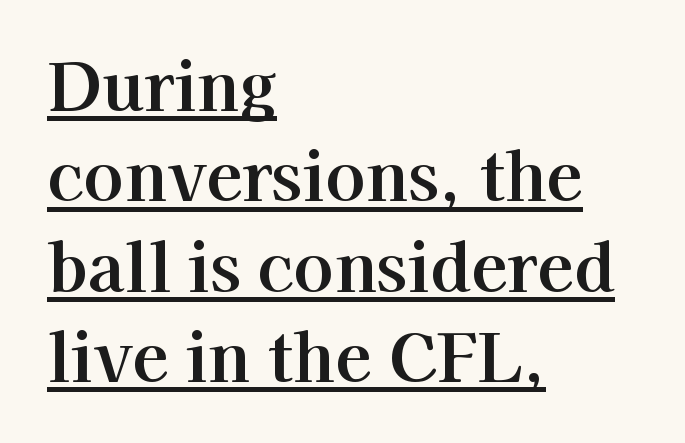
You can tell from the footed stems that serif type was used. One glance says typical: line gaps are just what's usual. These lines are rendered in a variable-pitch font. In CSS terms this would be text-align: left. The line texture is even and compact thanks to regular tracking. A roman cut, with each character standing at attention.
